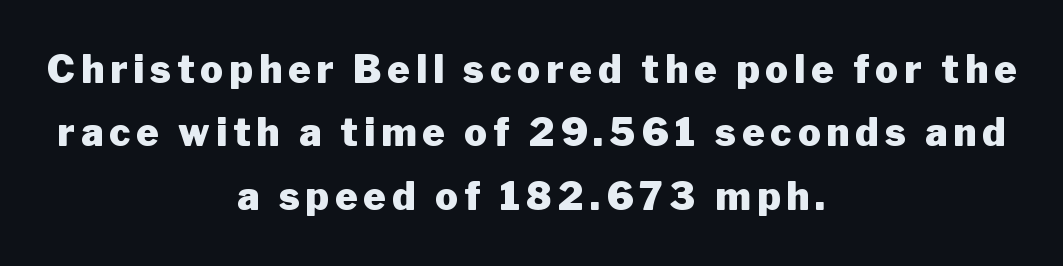
Casual observation: everything's sitting right in the middle. Each letter's strokes conclude bluntly, with no projecting serifs. Leading: standard. The words here are not underlined.
